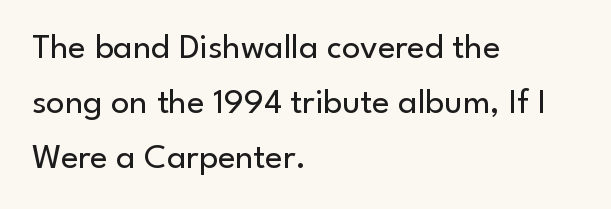
Q: Is the text bold? A: No.
Q: Is the text italic (slanted)? A: No, it is upright.
Q: Is the typeface a serif or a sans-serif typeface? A: Sans-serif.
Q: Is the text underlined? A: No.
Q: How is the paragraph aligned? A: Left-aligned.
Q: Is the spacing between letters normal or unusually wide? A: Normal.
Q: Is the spacing between lines tight, normal or loose? A: Normal.
Q: Width (condensed, normal, or wide)? A: Normal.
Q: Stroke contrast? A: Low.
Q: x-height? A: Small.
Q: Monospaced? A: No.
